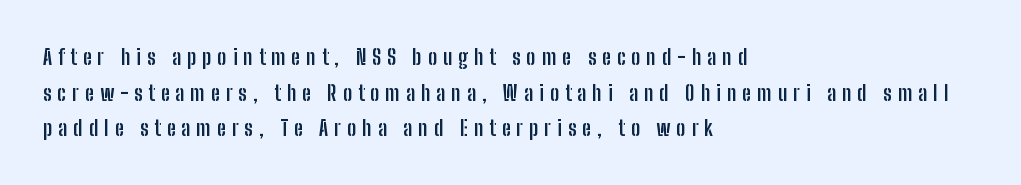
{"italic": "no", "bold": "yes", "underline": "no", "align": "left", "line_spacing": "normal", "line_spacing_ratio": 1.62, "letter_spacing": "wide", "letter_spacing_em": 0.27, "glyph_px": 22}
